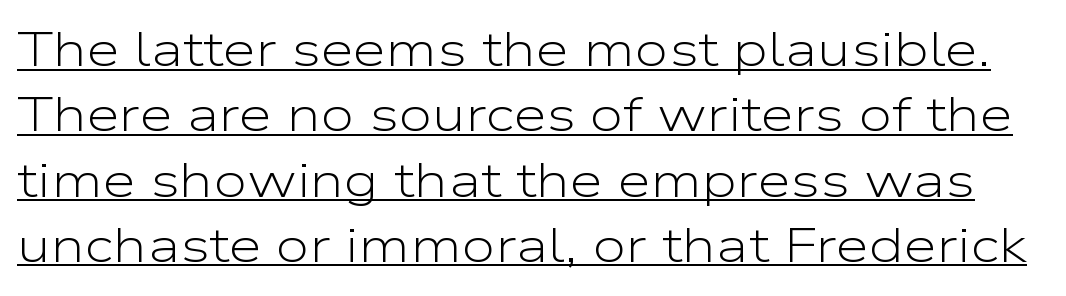
{"serif": "no", "italic": "no", "bold": "no", "weight": "light", "width": "wide", "stroke_contrast": "low", "x_height": "medium", "monospaced": "no", "underline": "yes", "line_spacing": "normal", "line_spacing_ratio": 1.36, "letter_spacing": "normal", "letter_spacing_em": 0.0, "glyph_px": 48}
